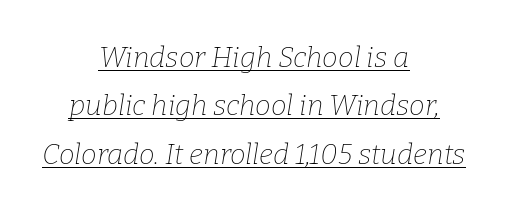
{"serif": "yes", "italic": "yes", "lean": "right", "slant_degrees": 9, "bold": "no", "weight": "thin", "width": "normal", "stroke_contrast": "low", "x_height": "medium", "monospaced": "no", "underline": "yes", "align": "center", "line_spacing_ratio": 1.73, "letter_spacing": "normal", "letter_spacing_em": 0.0, "glyph_px": 28}
